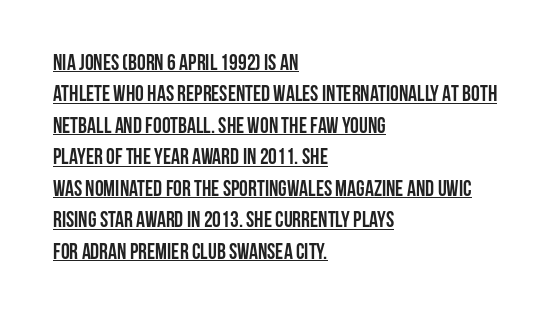
Q: Is the text bold? A: Yes.
Q: Is the text italic (slanted)? A: No, it is upright.
Q: Is the text underlined? A: Yes.
Q: How is the paragraph aligned? A: Left-aligned.
Q: Is the spacing between letters normal or unusually wide? A: Normal.
Q: Is the spacing between lines tight, normal or loose? A: Normal.
